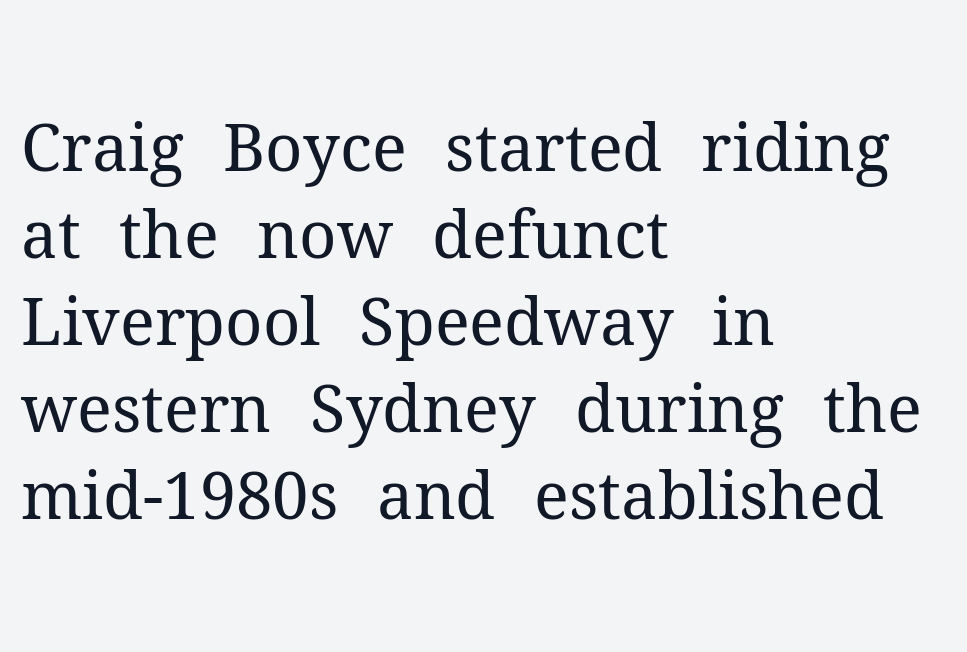
Q: Is the text bold? A: No.
Q: Is the text italic (slanted)? A: No, it is upright.
Q: Is the typeface a serif or a sans-serif typeface? A: Serif.
Q: Is the text underlined? A: No.
Q: How is the paragraph aligned? A: Left-aligned.
Q: Is the spacing between letters normal or unusually wide? A: Normal.
Q: Is the spacing between lines tight, normal or loose? A: Normal.
Q: Width (condensed, normal, or wide)? A: Normal.
Q: Stroke contrast? A: Medium.
Q: x-height? A: Medium.
Q: Monospaced? A: No.
